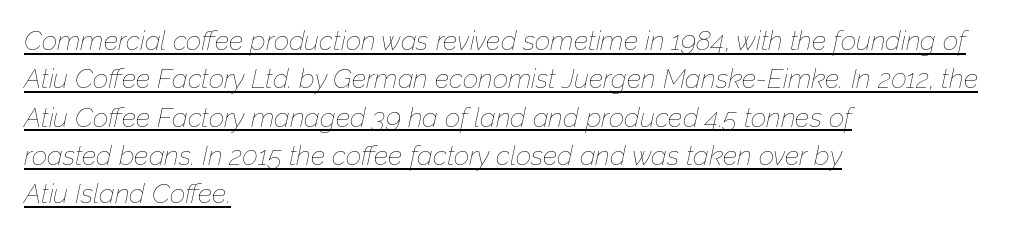
{"italic": "yes", "lean": "right", "slant_degrees": 12, "bold": "no", "underline": "yes", "align": "left", "line_spacing": "normal", "line_spacing_ratio": 1.42, "letter_spacing": "normal", "letter_spacing_em": 0.0, "glyph_px": 27}
